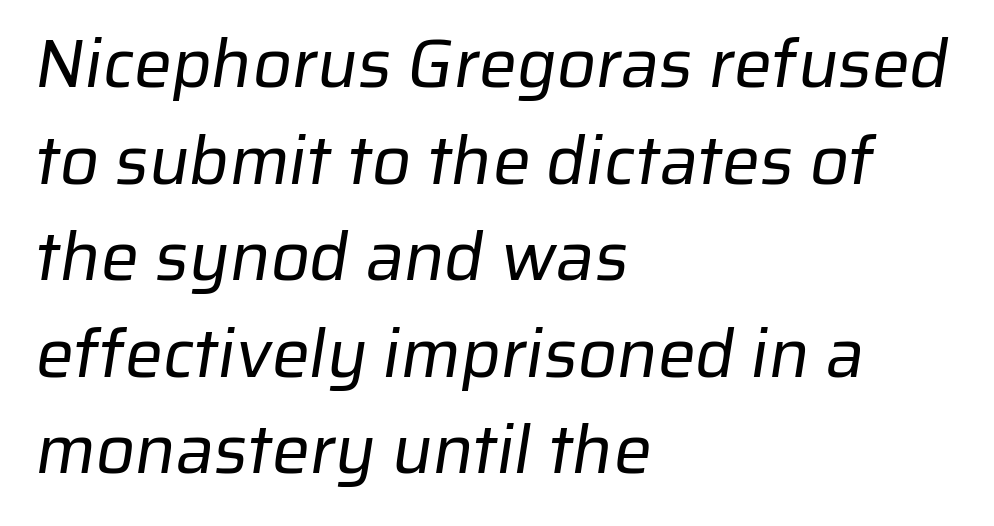
Typographically, this falls in the sans-serif category. Nobody touched the tracking dial on this one. Layout note: lines flush left. This sample has the flowing, uneven cadence of proportional lettering. Descenders hang freely into open space. The weight would be labelled regular, book, light, or lighter still.
